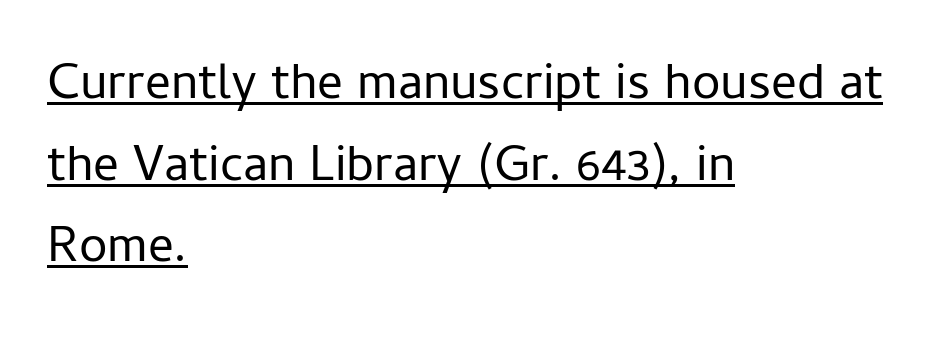
Q: Is the text bold? A: No.
Q: Is the text italic (slanted)? A: No, it is upright.
Q: Is the typeface a serif or a sans-serif typeface? A: Sans-serif.
Q: Is the text underlined? A: Yes.
Q: How is the paragraph aligned? A: Left-aligned.
Q: Is the spacing between letters normal or unusually wide? A: Normal.
Q: Is the spacing between lines tight, normal or loose? A: Normal.
Q: Width (condensed, normal, or wide)? A: Normal.
Q: Stroke contrast? A: Low.
Q: x-height? A: Medium.
Q: Monospaced? A: No.
